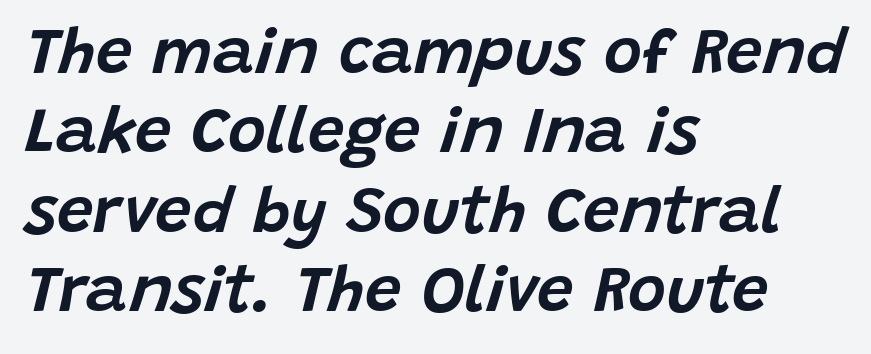
{"italic": "yes", "lean": "right", "slant_degrees": 15, "width": "normal", "stroke_contrast": "low", "x_height": "large", "monospaced": "no", "underline": "no", "align": "left", "line_spacing_ratio": 1.22, "letter_spacing": "normal", "letter_spacing_em": 0.0, "glyph_px": 65}
